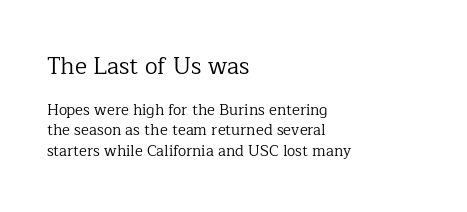
Look at the glyph heights: the upper group is clearly the bigger setting. Honestly, there is no underline to notice here at all. Is there any slant? The stems are plumb. Vertically, the passage feels balanced, rows spaced as you'd expect. Standard letterfit; no display-style spreading of the glyphs. Visually the block forms a straight wall on the left and a jagged coastline on the right.
